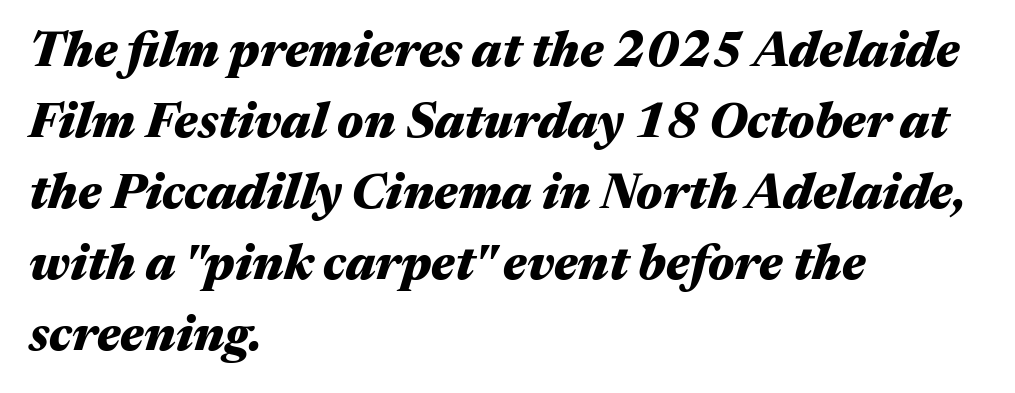
Q: Is the text bold? A: Yes.
Q: Is the text italic (slanted)? A: Yes, it leans right by about 17 degrees.
Q: Is the text underlined? A: No.
Q: How is the paragraph aligned? A: Left-aligned.
Q: Is the spacing between letters normal or unusually wide? A: Normal.
Q: Is the spacing between lines tight, normal or loose? A: Normal.
Q: Width (condensed, normal, or wide)? A: Wide.
Q: Stroke contrast? A: Medium.
Q: x-height? A: Medium.
Q: Monospaced? A: No.
